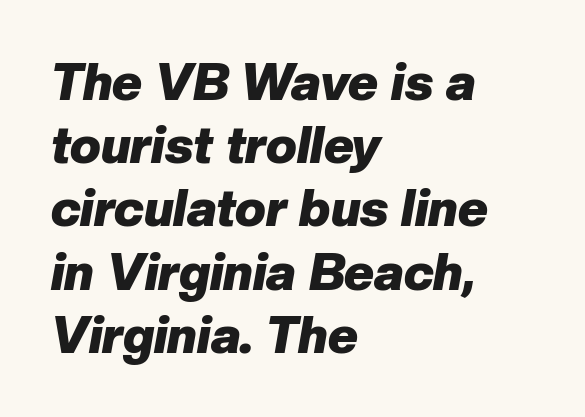
Q: Is the text bold? A: Yes.
Q: Is the text italic (slanted)? A: Yes, it leans right by about 10 degrees.
Q: Is the text underlined? A: No.
Q: How is the paragraph aligned? A: Left-aligned.
Q: Is the spacing between letters normal or unusually wide? A: Normal.
Q: Width (condensed, normal, or wide)? A: Normal.
Q: Stroke contrast? A: Low.
Q: x-height? A: Medium.
Q: Monospaced? A: No.
